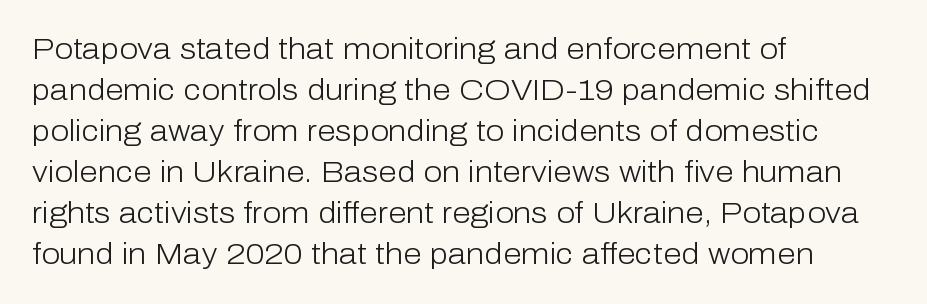
{"serif": "no", "italic": "no", "bold": "no", "weight": "light", "width": "normal", "stroke_contrast": "low", "x_height": "medium", "monospaced": "no", "underline": "no", "align": "left", "line_spacing": "normal", "line_spacing_ratio": 1.37, "letter_spacing": "normal", "letter_spacing_em": 0.0, "glyph_px": 30}
